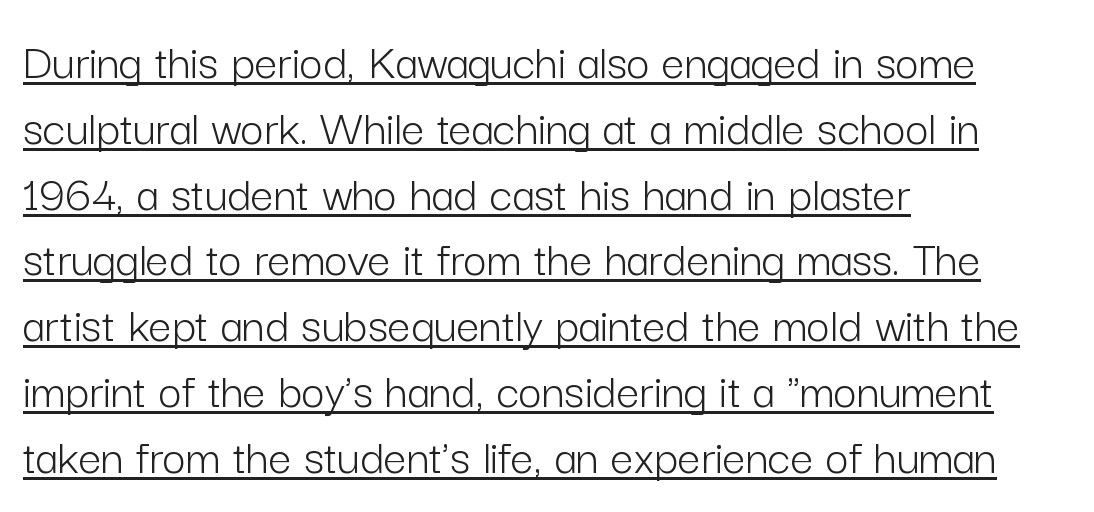
The image shows 51 px light sans-serif type, upright; set left-aligned, normal line spacing (1.29x), normal letter spacing, underlined; low stroke contrast and a medium x-height.
